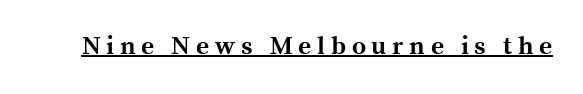
Q: Is the text bold? A: Yes.
Q: Is the text italic (slanted)? A: No, it is upright.
Q: Is the text underlined? A: Yes.
Q: Is the spacing between letters normal or unusually wide? A: Unusually wide.
